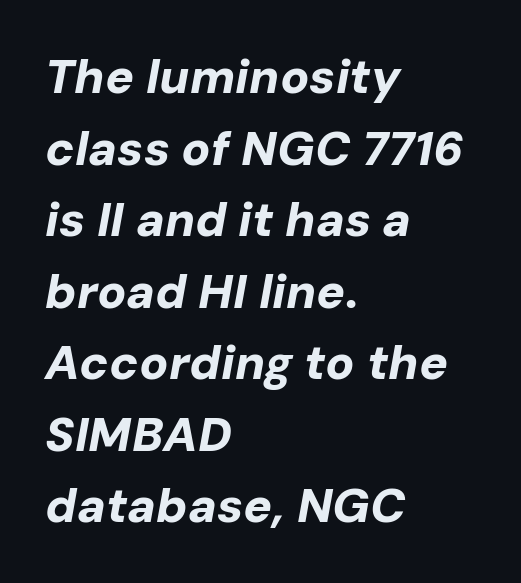
Quick note: italic. Is there much room between lines? A standard amount, neither cramped nor airy. Every row of glyphs begins at an identical x-position on the left. Here the glyphs are tracked normally, forming tight word shapes. Its strokes are broad and dark, the hallmark of bold type.
